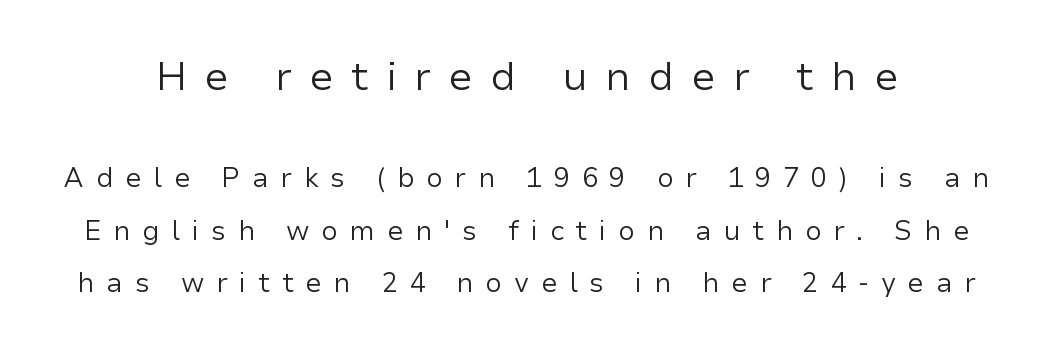
The image shows 40 px regular-weight sans-serif type, upright; set loose line spacing (1.95x), unusually wide letter spacing (+0.43 em), not underlined; the first (top) block is 1.48x larger; low stroke contrast and a medium x-height.
